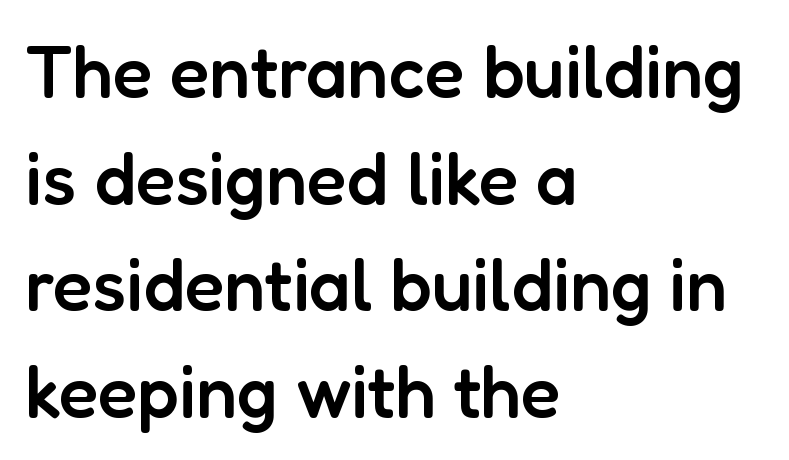
{"serif": "no", "italic": "no", "bold": "semi", "weight": "semibold", "width": "normal", "stroke_contrast": "low", "x_height": "medium", "monospaced": "no", "underline": "no", "align": "left", "line_spacing": "normal", "line_spacing_ratio": 1.46, "letter_spacing": "normal", "letter_spacing_em": 0.0, "glyph_px": 73}
